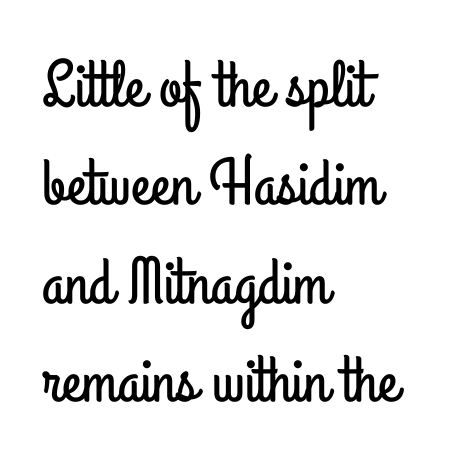
Each line starts at the same left margin while the right side varies. There is no visible air inserted between adjacent glyphs. To sum up the face: it is a sans, with no serifs. A roman cut, with each character standing at attention.
